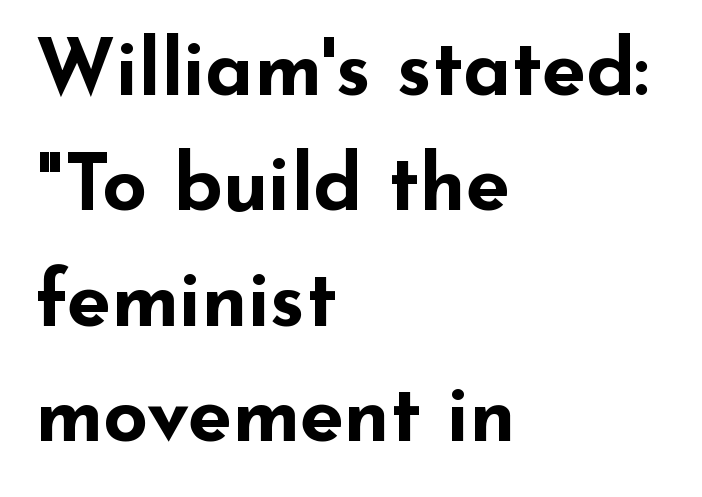
The passage shown is emphatically bold. Plain, unruled lines of type. These lines are rendered in a variable-pitch font. Leading: standard. In terms of letterspacing, this is plain default setting. The type family on display is of the sans-serif kind.
